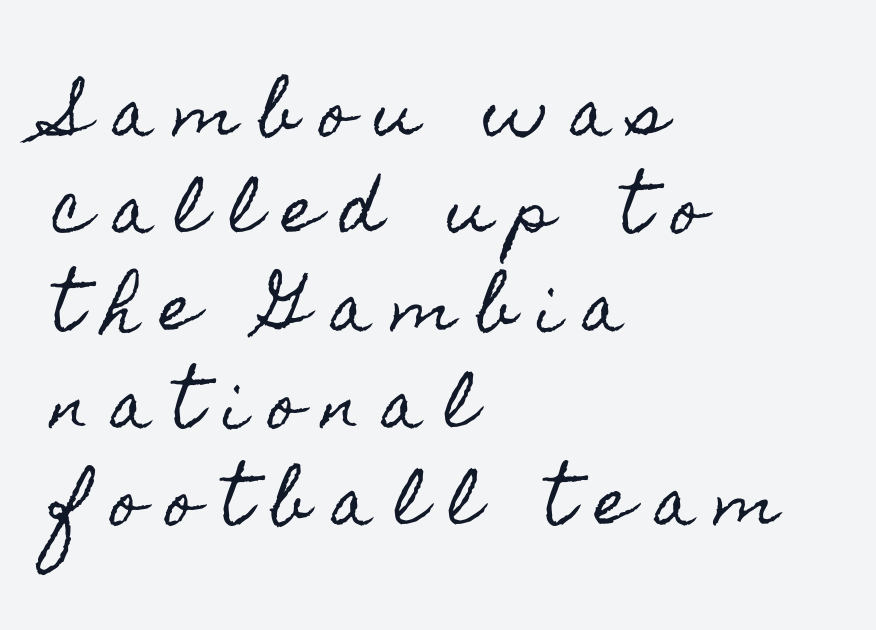
Q: Is the text italic (slanted)? A: Yes.
Q: Is the text underlined? A: No.
Q: How is the paragraph aligned? A: Left-aligned.
Q: Is the spacing between letters normal or unusually wide? A: Unusually wide.
Q: Is the spacing between lines tight, normal or loose? A: Normal.
Q: Width (condensed, normal, or wide)? A: Condensed.
Q: x-height? A: Small.
Q: Monospaced? A: No.
